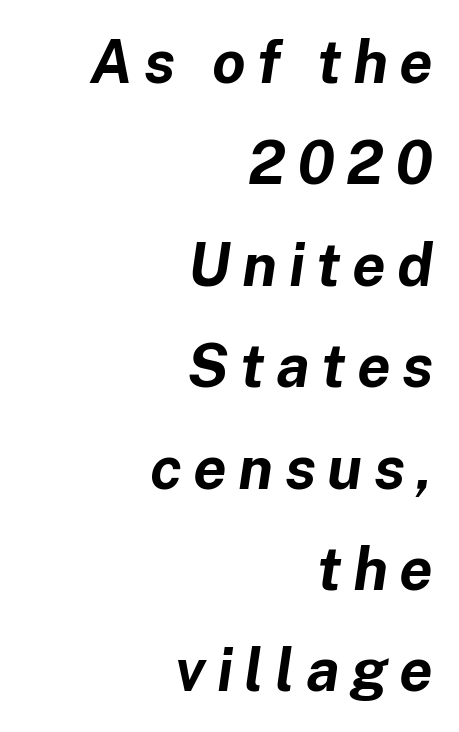
The image shows 60 px bold type, italic (leaning right); set right-aligned, normal line spacing (1.69x), not underlined; low stroke contrast and a medium x-height.
